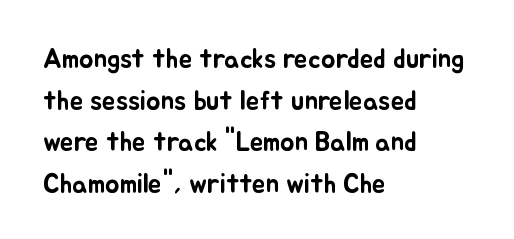
The image shows 27 px text type, upright; set left-aligned, normal line spacing (1.54x), normal letter spacing, not underlined.
